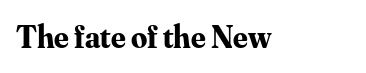
The image shows 32 px bold serif type, upright; set normal letter spacing, not underlined; medium stroke contrast and a small x-height.
